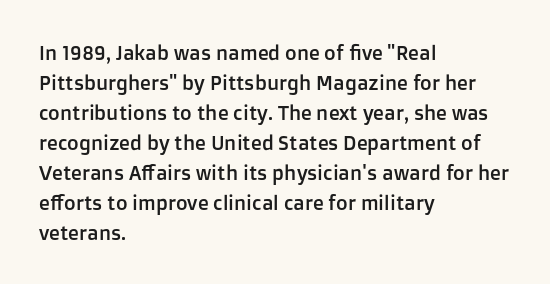
{"italic": "no", "underline": "no", "align": "left", "line_spacing": "normal", "line_spacing_ratio": 1.5, "letter_spacing": "normal", "letter_spacing_em": 0.0, "glyph_px": 20}
